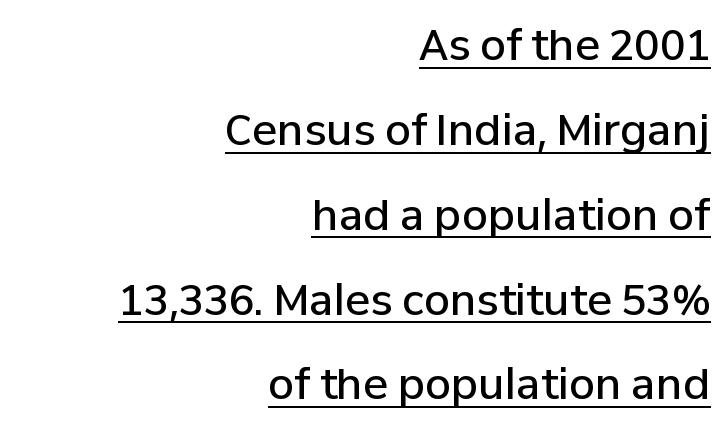
Unlike a traditional serif, this face leaves its strokes unadorned. Typesetter's note: demi weight, one step under bold. Unlike italic type, these characters show no tilt at all. One glance says open: line gaps are wider than usual.
